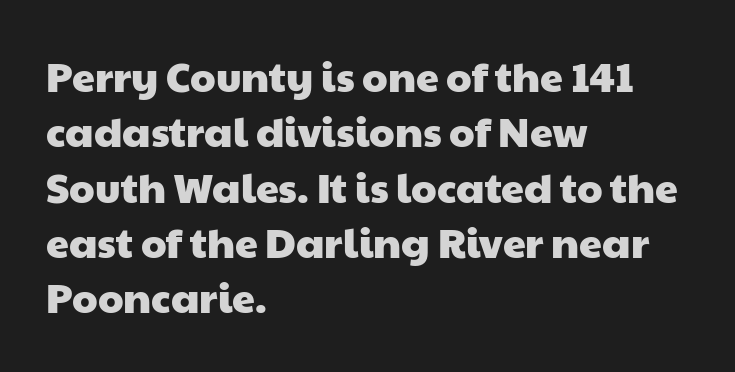
Q: Is the typeface a serif or a sans-serif typeface? A: Sans-serif.
Q: Is the text underlined? A: No.
Q: How is the paragraph aligned? A: Left-aligned.
Q: Is the spacing between letters normal or unusually wide? A: Normal.
Q: Is the spacing between lines tight, normal or loose? A: Normal.
Q: Width (condensed, normal, or wide)? A: Wide.
Q: Stroke contrast? A: Low.
Q: x-height? A: Medium.
Q: Monospaced? A: No.
